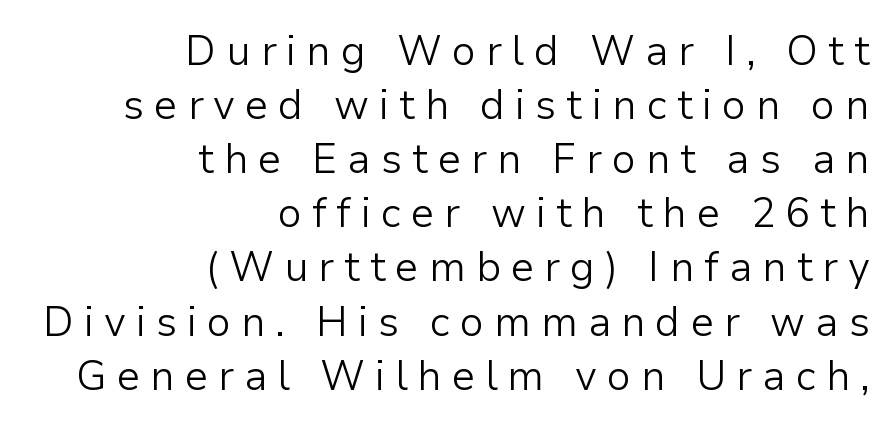
Q: Is the text bold? A: No.
Q: Is the text italic (slanted)? A: No, it is upright.
Q: Is the typeface a serif or a sans-serif typeface? A: Sans-serif.
Q: Is the text underlined? A: No.
Q: How is the paragraph aligned? A: Right-aligned.
Q: Is the spacing between letters normal or unusually wide? A: Unusually wide.
Q: Is the spacing between lines tight, normal or loose? A: Normal.
Q: Width (condensed, normal, or wide)? A: Normal.
Q: Stroke contrast? A: Low.
Q: x-height? A: Medium.
Q: Monospaced? A: No.
